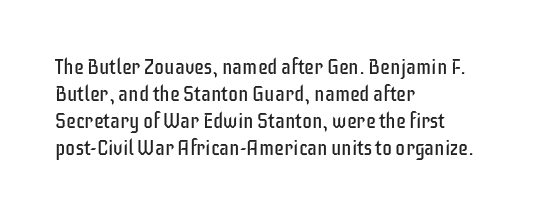
{"italic": "no", "bold": "no", "underline": "no", "align": "left", "line_spacing": "normal", "line_spacing_ratio": 1.35, "letter_spacing": "normal", "letter_spacing_em": 0.0, "glyph_px": 20}
